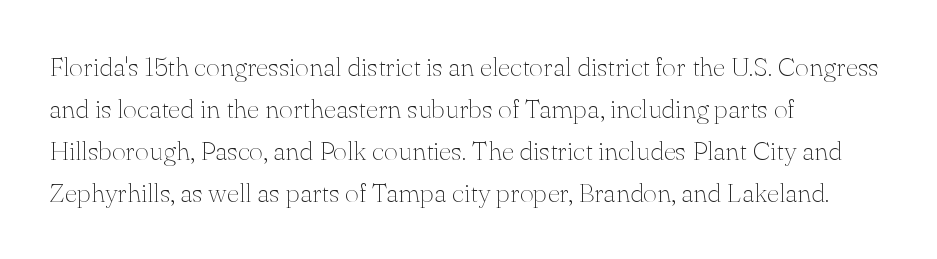
Q: Is the text bold? A: No.
Q: Is the text italic (slanted)? A: No, it is upright.
Q: Is the text underlined? A: No.
Q: How is the paragraph aligned? A: Left-aligned.
Q: Is the spacing between letters normal or unusually wide? A: Normal.
Q: Is the spacing between lines tight, normal or loose? A: Normal.
